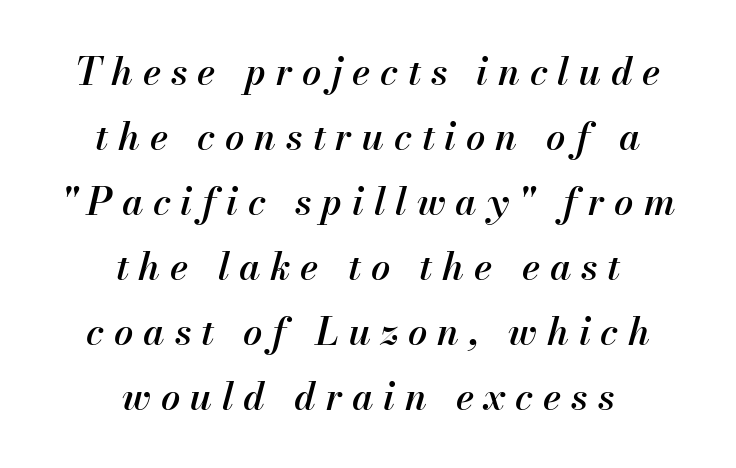
The image shows 38 px semibold type, italic (leaning right); set centered, line spacing 1.71x, unusually wide letter spacing (+0.26 em), not underlined; medium stroke contrast and a small x-height.
